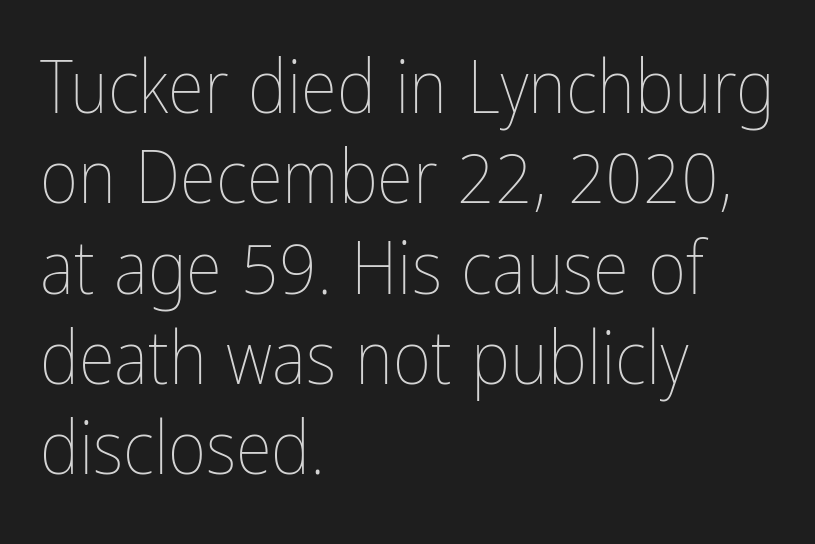
Q: Is the text bold? A: No.
Q: Is the text italic (slanted)? A: No, it is upright.
Q: Is the text underlined? A: No.
Q: How is the paragraph aligned? A: Left-aligned.
Q: Is the spacing between letters normal or unusually wide? A: Normal.
Q: Width (condensed, normal, or wide)? A: Condensed.
Q: Stroke contrast? A: Low.
Q: x-height? A: Medium.
Q: Monospaced? A: No.
